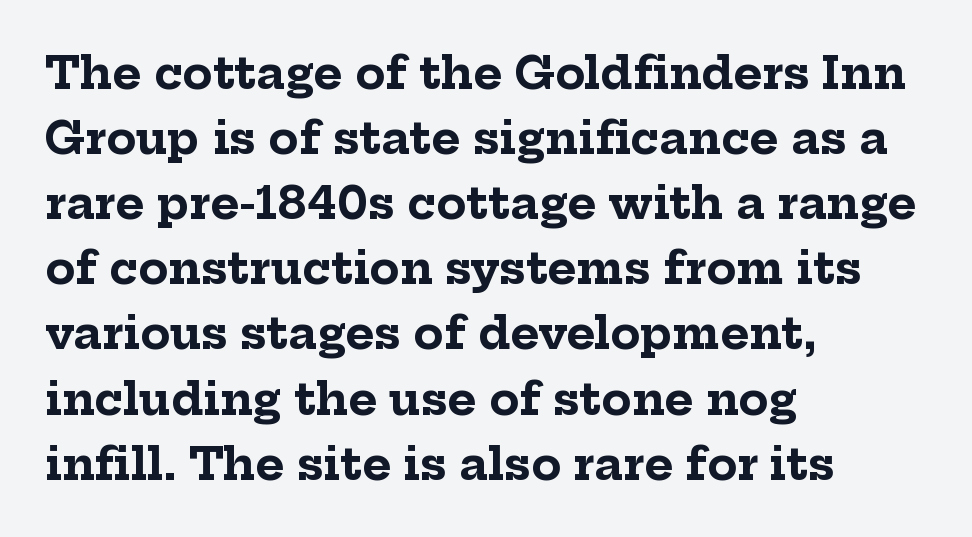
{"serif": "yes", "italic": "no", "bold": "yes", "weight": "bold", "width": "normal", "stroke_contrast": "low", "x_height": "medium", "monospaced": "no", "underline": "no", "align": "left", "line_spacing": "normal", "line_spacing_ratio": 1.48, "letter_spacing": "normal", "letter_spacing_em": 0.0, "glyph_px": 44}
